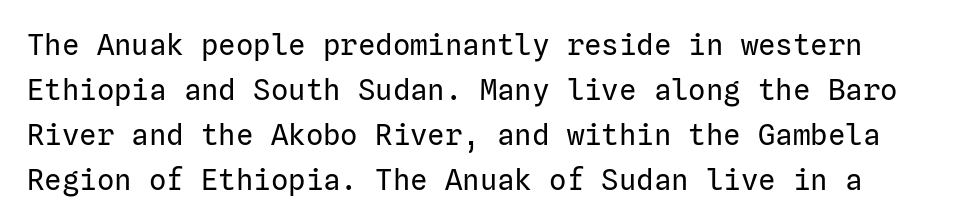
The specimen reads as upright at a glance. No word sits above an underline. Rows of type keep a routine distance in the vertical direction. Does the type have serifs? No, each stem ends abruptly. Short note: letters normally spaced. Each stroke keeps to a modest, everyday thickness or less.
